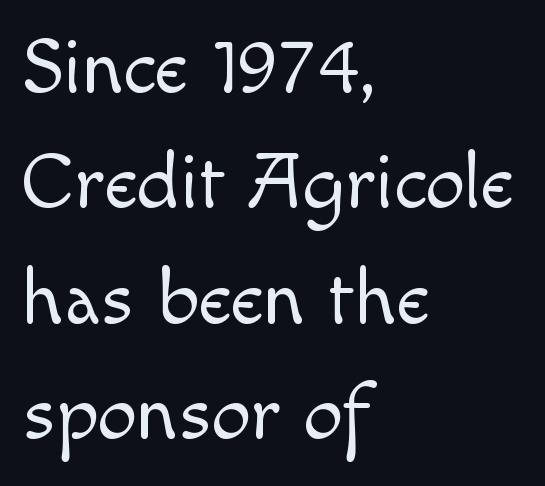
Designer's note — italics off, roman on. Does the leading feel generous? No, just average. Serifs: no, the terminals of the letterforms are clean. Underline: absent. You could not count columns in this text — the font is proportionally spaced. A classic flush-left, rag-right setting is used for this passage.
